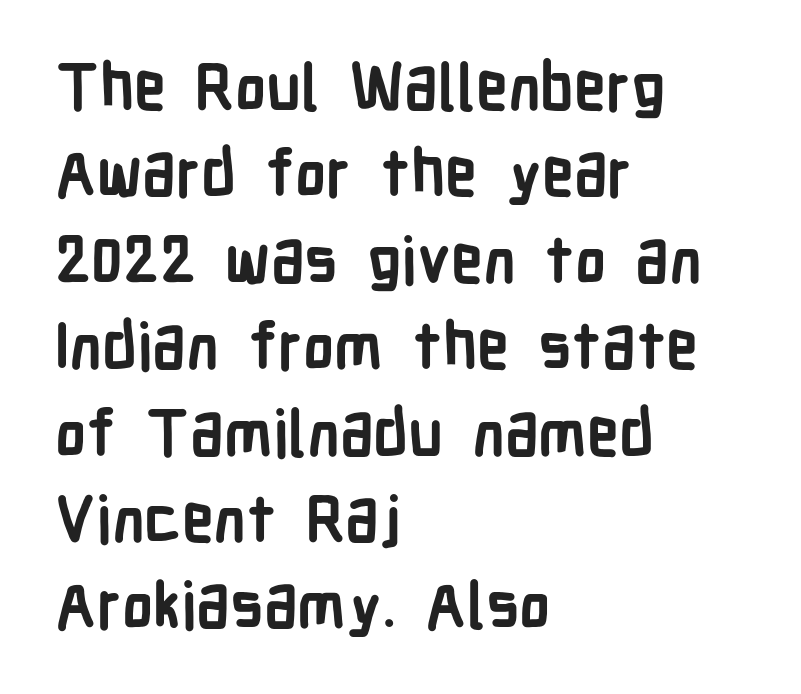
Where is the straight margin? On the left. Each letter keeps its own natural width here, so spacing adapts to shape. How would I describe the line gaps? Plain and ordinary. The glyphs are unaccompanied by any horizontal stroke below them.
